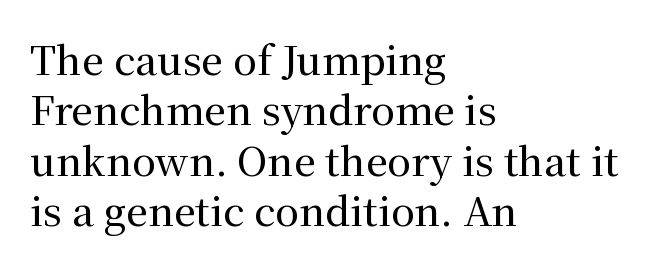
Stroke terminals: seriffed. Normally led — the rows are evenly, conventionally spaced. The axis of the letterforms is exactly vertical. Check under the words: just untouched page. The rendering keeps characters at their native spacing.
